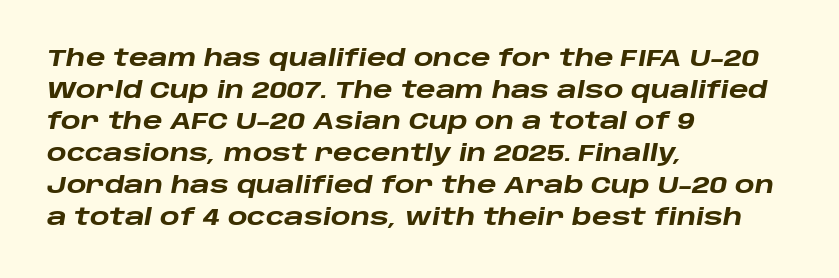
Q: Is the text bold? A: Yes.
Q: Is the text italic (slanted)? A: Yes, it leans right by about 10 degrees.
Q: Is the text underlined? A: No.
Q: How is the paragraph aligned? A: Left-aligned.
Q: Is the spacing between letters normal or unusually wide? A: Normal.
Q: Is the spacing between lines tight, normal or loose? A: Normal.
